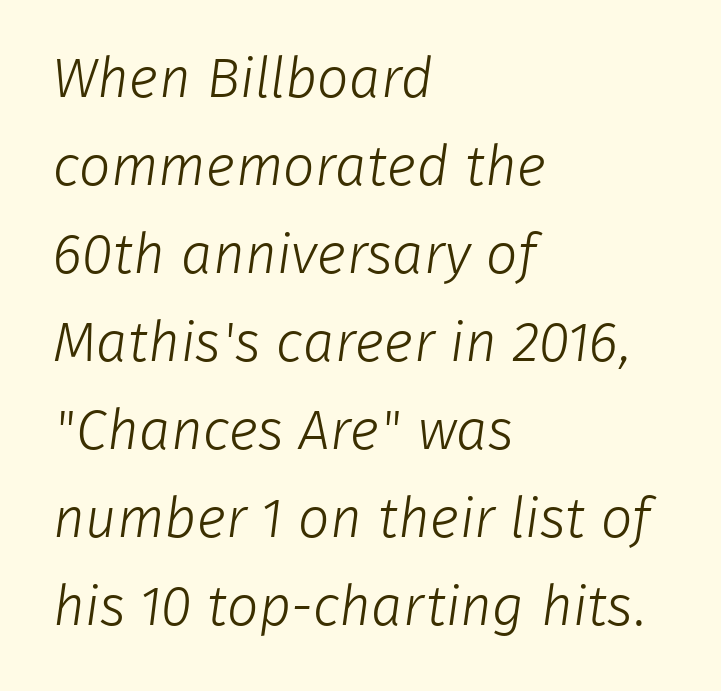
Do the characters align in a grid? No, the font is proportional. Nothing heavy about these letters — not bold at all. Each word holds together tightly as a unit, with standard inter-letter gaps. Short and long lines alike share a common starting point at left. What kind of face is this? One without serifs — a sans.
